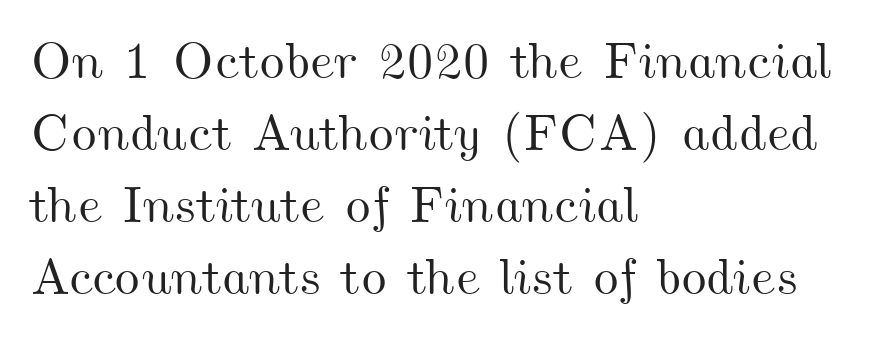
The image shows 51 px wide type; set left-aligned, normal line spacing (1.41x), normal letter spacing, not underlined; medium stroke contrast and a small x-height.
